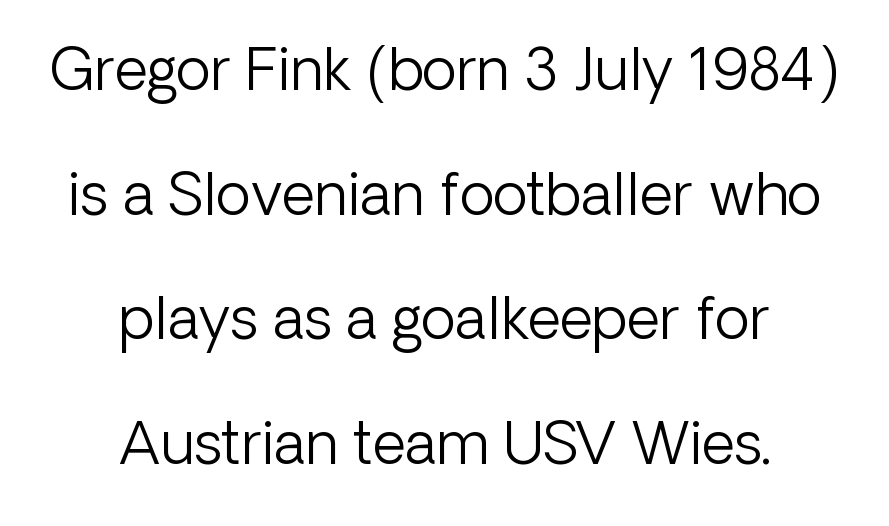
{"serif": "no", "italic": "no", "bold": "no", "weight": "light", "width": "normal", "stroke_contrast": "low", "x_height": "medium", "monospaced": "no", "underline": "no", "align": "center", "line_spacing": "loose", "line_spacing_ratio": 2.15, "letter_spacing": "normal", "letter_spacing_em": 0.0, "glyph_px": 58}
